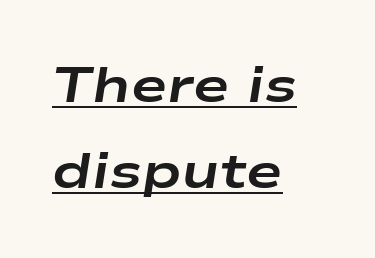
Q: Is the text bold? A: Yes.
Q: Is the text italic (slanted)? A: Yes, it leans right by about 9 degrees.
Q: Is the text underlined? A: Yes.
Q: How is the paragraph aligned? A: Left-aligned.
Q: Is the spacing between letters normal or unusually wide? A: Normal.
Q: Width (condensed, normal, or wide)? A: Wide.
Q: Stroke contrast? A: Low.
Q: x-height? A: Medium.
Q: Monospaced? A: No.
